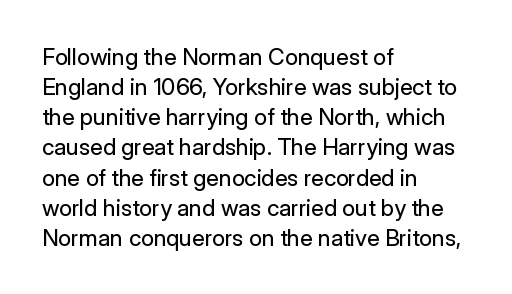
Q: Is the text bold? A: No.
Q: Is the text italic (slanted)? A: No, it is upright.
Q: Is the text underlined? A: No.
Q: How is the paragraph aligned? A: Left-aligned.
Q: Is the spacing between letters normal or unusually wide? A: Normal.
Q: Is the spacing between lines tight, normal or loose? A: Normal.
